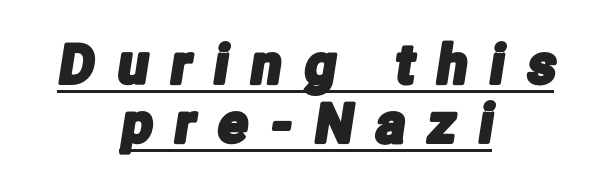
Layout note: lines centered. Glyph-to-glyph distance is far greater than everyday printed text. The type family on display is of the sans-serif kind. This sample has the flowing, uneven cadence of proportional lettering. The vertical gap from one line to the next is small.
